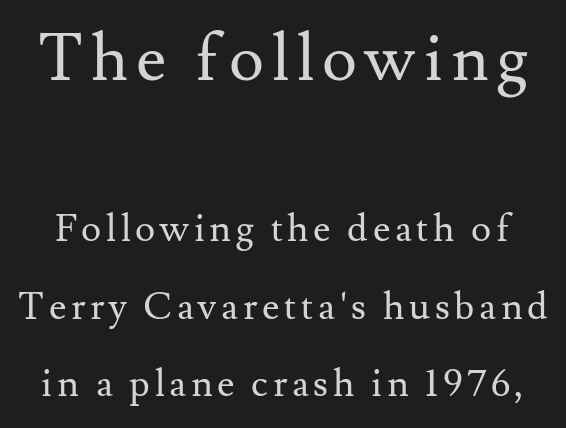
The image shows 66 px regular-weight serif type, upright; set loose line spacing (2.04x), not underlined; the first (top) block is 1.74x larger; medium stroke contrast and a small x-height.
